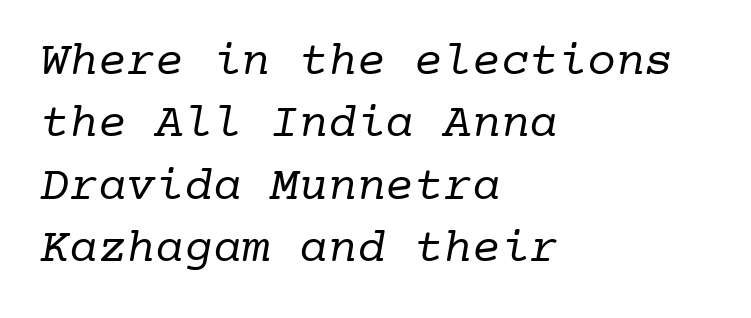
{"serif": "yes", "bold": "no", "weight": "regular", "width": "normal", "stroke_contrast": "low", "x_height": "medium", "monospaced": "yes", "underline": "no", "align": "left", "line_spacing": "normal", "line_spacing_ratio": 1.3, "letter_spacing": "normal", "letter_spacing_em": 0.0, "glyph_px": 48}
